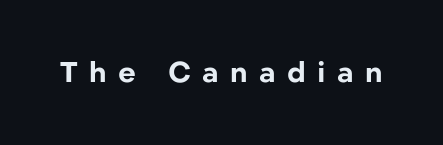
The strip under each line holds only bare page. Inter-character spacing is expanded well beyond the font's built-in metrics. Students, this is bold: see how much ink each stroke carries. The rendering uses natural spacing where letterforms have individual widths. Every character sits straight up, as roman type does. A sans-serif font was chosen for this passage.
